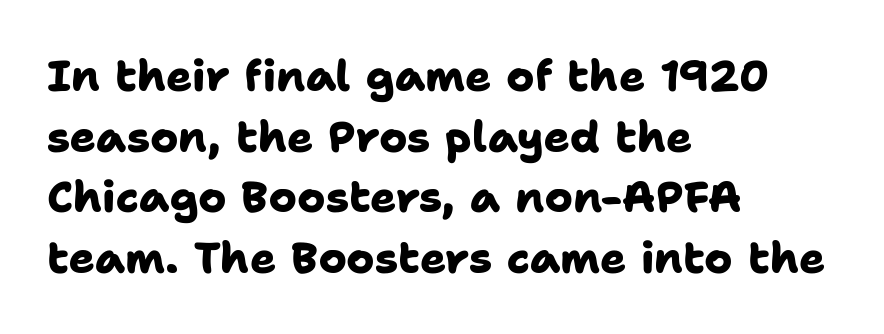
{"serif": "no", "bold": "yes", "weight": "heavy", "width": "normal", "stroke_contrast": "low", "x_height": "medium", "monospaced": "no", "underline": "no", "align": "left", "line_spacing": "normal", "line_spacing_ratio": 1.41, "letter_spacing": "normal", "letter_spacing_em": 0.0, "glyph_px": 43}
